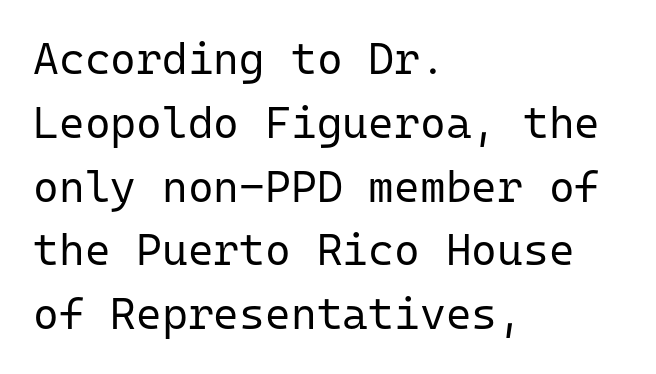
The image shows 44 px regular-weight sans-serif type, upright, monospaced; set left-aligned, normal line spacing (1.45x), normal letter spacing, not underlined; low stroke contrast and a medium x-height.
